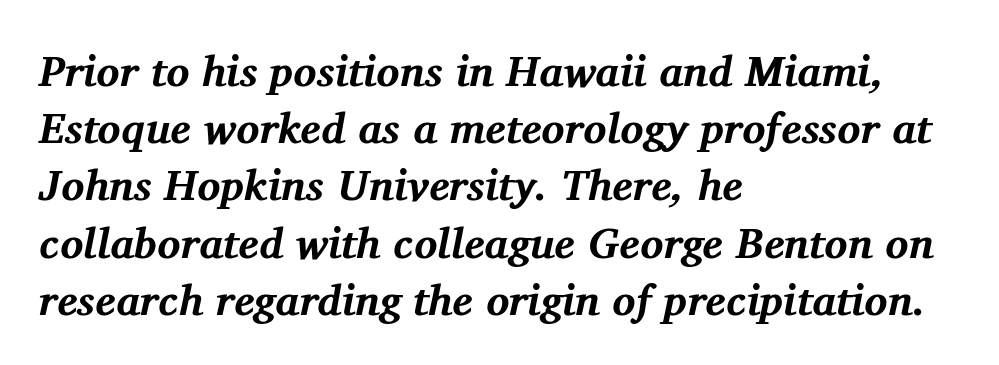
The image shows 43 px bold serif type, italic (leaning right); set left-aligned, normal line spacing (1.33x), normal letter spacing, not underlined; medium stroke contrast and a medium x-height.
